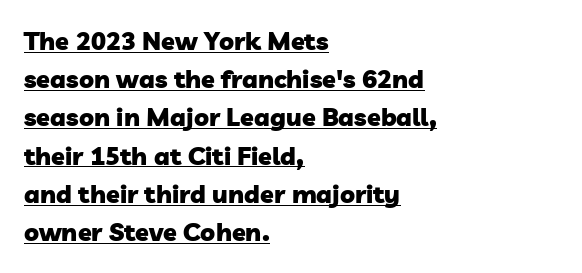
Q: Is the text bold? A: Yes.
Q: Is the text underlined? A: Yes.
Q: How is the paragraph aligned? A: Left-aligned.
Q: Is the spacing between letters normal or unusually wide? A: Normal.
Q: Is the spacing between lines tight, normal or loose? A: Normal.
